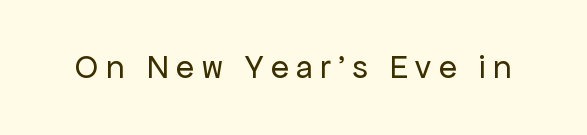
Q: Is the text bold? A: No.
Q: Is the text italic (slanted)? A: No, it is upright.
Q: Is the typeface a serif or a sans-serif typeface? A: Sans-serif.
Q: Is the text underlined? A: No.
Q: Is the spacing between letters normal or unusually wide? A: Unusually wide.
Q: Width (condensed, normal, or wide)? A: Normal.
Q: Stroke contrast? A: Low.
Q: x-height? A: Medium.
Q: Monospaced? A: No.
